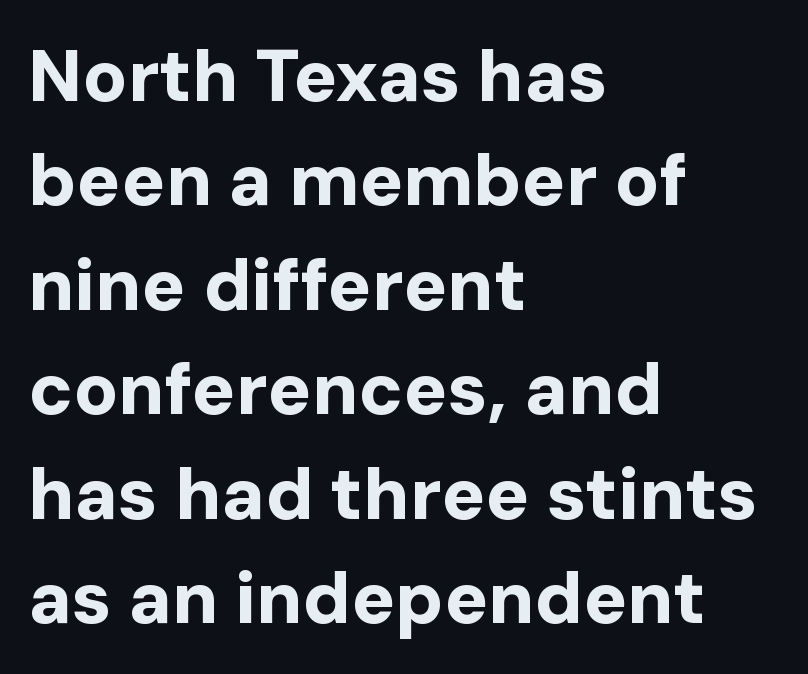
Upright lettering throughout. The passage shown is typed in a proportional face where columns would drift. Stroke thickness is high; the sample reads as a true bold. Between one letter and the next there's only the usual sliver of space. The space between consecutive lines is moderate.
